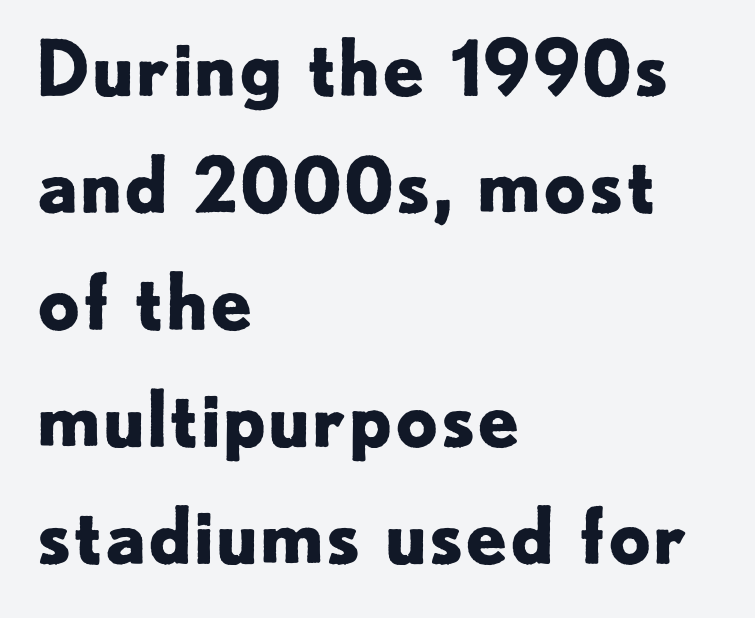
Q: Is the text bold? A: Yes.
Q: Is the text italic (slanted)? A: No, it is upright.
Q: Is the typeface a serif or a sans-serif typeface? A: Sans-serif.
Q: Is the text underlined? A: No.
Q: How is the paragraph aligned? A: Left-aligned.
Q: Is the spacing between letters normal or unusually wide? A: Normal.
Q: Is the spacing between lines tight, normal or loose? A: Normal.
Q: Width (condensed, normal, or wide)? A: Normal.
Q: Stroke contrast? A: Low.
Q: x-height? A: Small.
Q: Monospaced? A: No.
